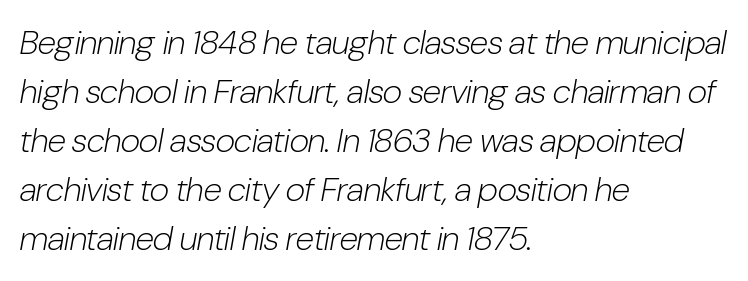
These lines are set flush left with a ragged right edge. The passage shown is not bold in any degree. This sample has the flowing, uneven cadence of proportional lettering. Anything drawn beneath the words? Only blank space.
